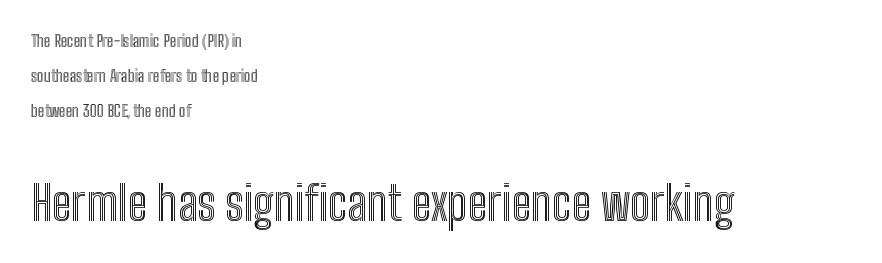
No italicization has been applied; the sample stays upright. Typeset ragged right — the left edge is the straight one. Bigger letters appear in the bottom chunk; the top chunk is reduced. The passage shown is not underscored anywhere. Character widths vary here, with narrow letters taking less room than wide ones. A great deal of white space separates one row of letters from the next.
